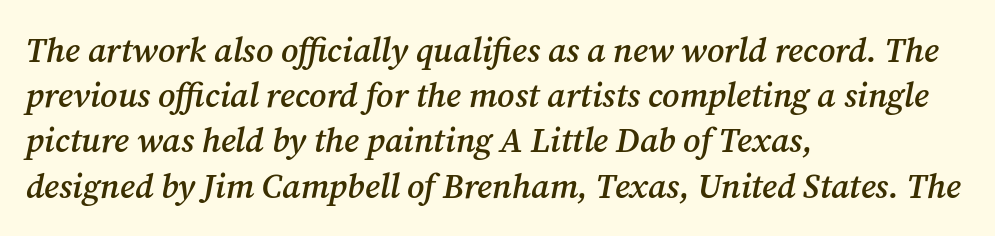
{"serif": "yes", "italic": "yes", "lean": "right", "slant_degrees": 12, "bold": "semi", "weight": "semibold", "width": "normal", "stroke_contrast": "medium", "x_height": "medium", "monospaced": "no", "underline": "no", "align": "left", "line_spacing": "normal", "line_spacing_ratio": 1.33, "letter_spacing": "normal", "letter_spacing_em": 0.0, "glyph_px": 34}
